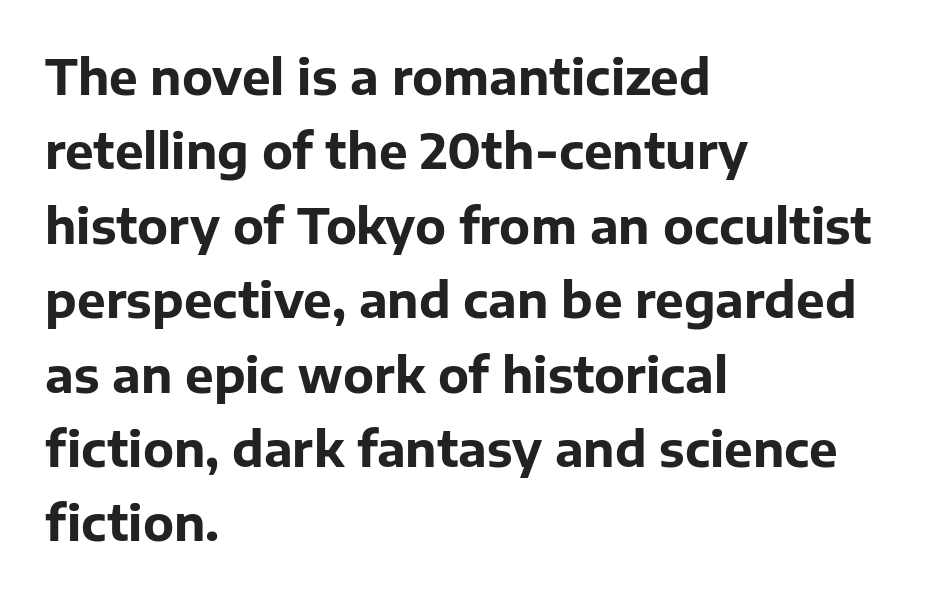
Nobody drew a line under any word here. The rendering uses natural spacing where letterforms have individual widths. The strokes are fattened all the way to bold. Where is the straight margin? On the left. The font's upright variant was chosen for this text.
